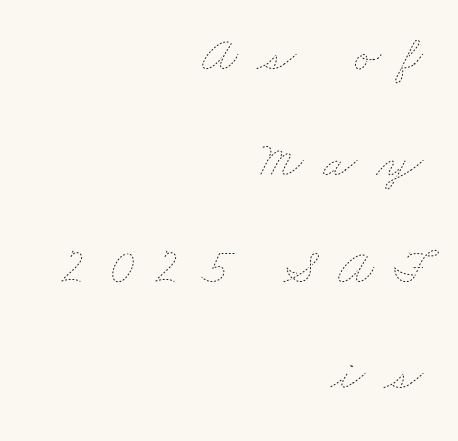
The image shows 50 px thin, wide type; set right-aligned, loose line spacing (2.13x), unusually wide letter spacing (+0.39 em), not underlined; low stroke contrast and a small x-height.
